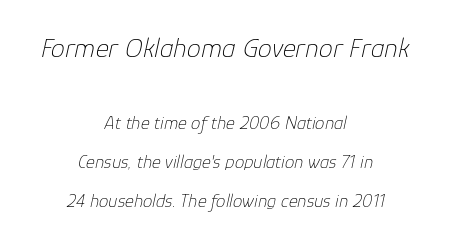
The image shows 28 px thin type, italic (leaning right); set centered, loose line spacing (2.06x), normal letter spacing, not underlined; the first (top) block is 1.47x larger; low stroke contrast and a medium x-height.
